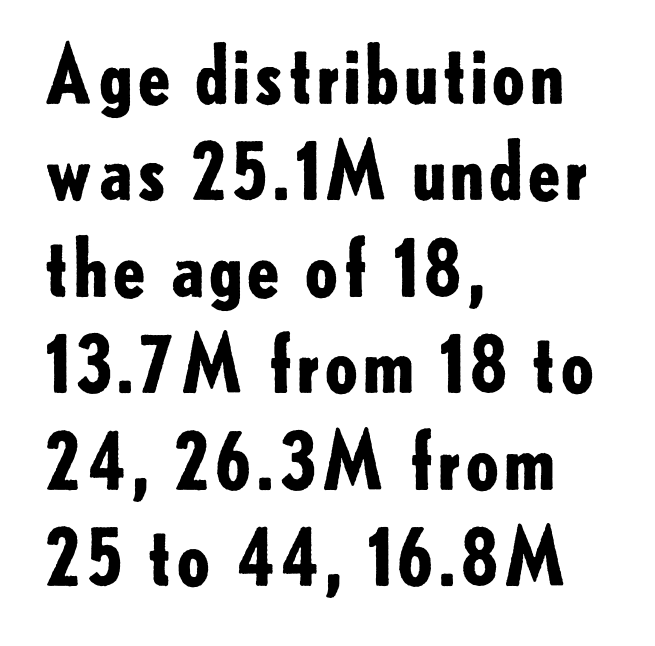
{"serif": "no", "italic": "no", "bold": "yes", "weight": "bold", "width": "normal", "stroke_contrast": "low", "x_height": "small", "monospaced": "no", "underline": "no", "align": "left", "line_spacing_ratio": 1.22, "letter_spacing": "normal", "letter_spacing_em": 0.0, "glyph_px": 79}
